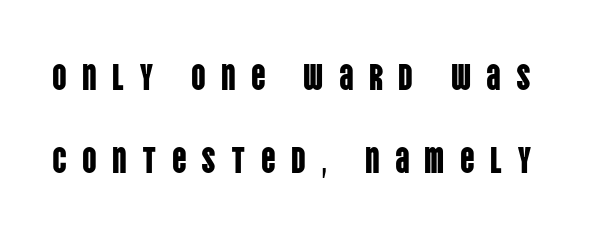
Q: Is the text italic (slanted)? A: No, it is upright.
Q: Is the typeface a serif or a sans-serif typeface? A: Sans-serif.
Q: Is the text underlined? A: No.
Q: Is the spacing between letters normal or unusually wide? A: Unusually wide.
Q: Is the spacing between lines tight, normal or loose? A: Loose.
Q: Width (condensed, normal, or wide)? A: Condensed.
Q: Stroke contrast? A: Low.
Q: x-height? A: Large.
Q: Monospaced? A: No.
